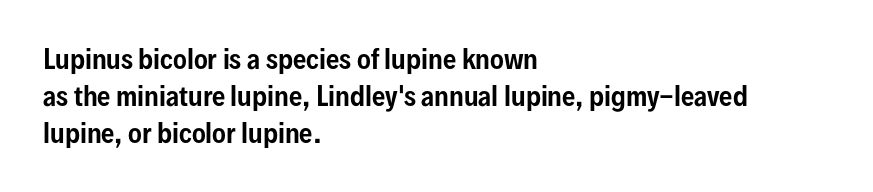
Q: Is the text italic (slanted)? A: No, it is upright.
Q: Is the text underlined? A: No.
Q: How is the paragraph aligned? A: Left-aligned.
Q: Is the spacing between letters normal or unusually wide? A: Normal.
Q: Is the spacing between lines tight, normal or loose? A: Normal.
